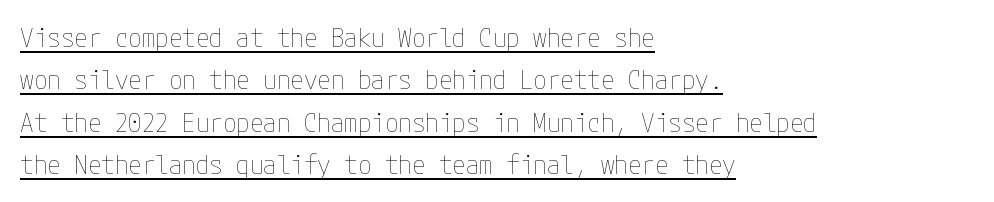
{"italic": "no", "bold": "no", "underline": "yes", "align": "left", "line_spacing": "normal", "line_spacing_ratio": 1.57, "letter_spacing": "normal", "letter_spacing_em": 0.0, "glyph_px": 27}
